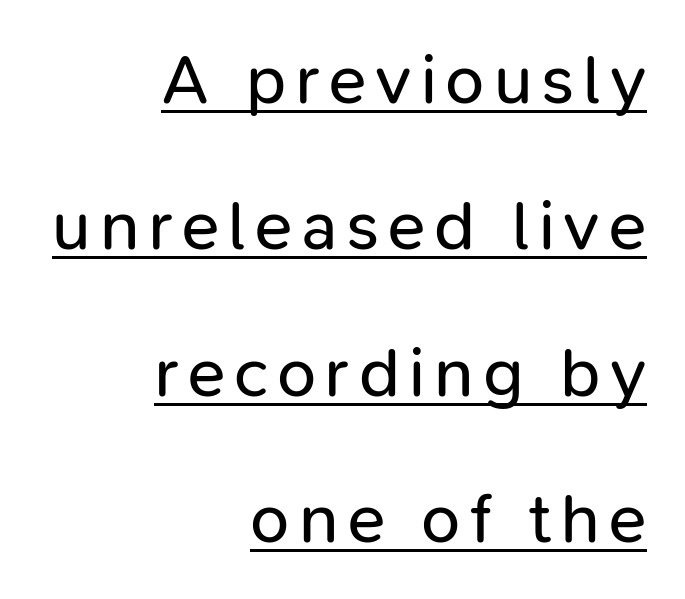
Q: Is the text bold? A: No.
Q: Is the text italic (slanted)? A: No, it is upright.
Q: Is the typeface a serif or a sans-serif typeface? A: Sans-serif.
Q: Is the text underlined? A: Yes.
Q: How is the paragraph aligned? A: Right-aligned.
Q: Is the spacing between lines tight, normal or loose? A: Loose.
Q: Width (condensed, normal, or wide)? A: Normal.
Q: Stroke contrast? A: Low.
Q: x-height? A: Medium.
Q: Monospaced? A: No.
